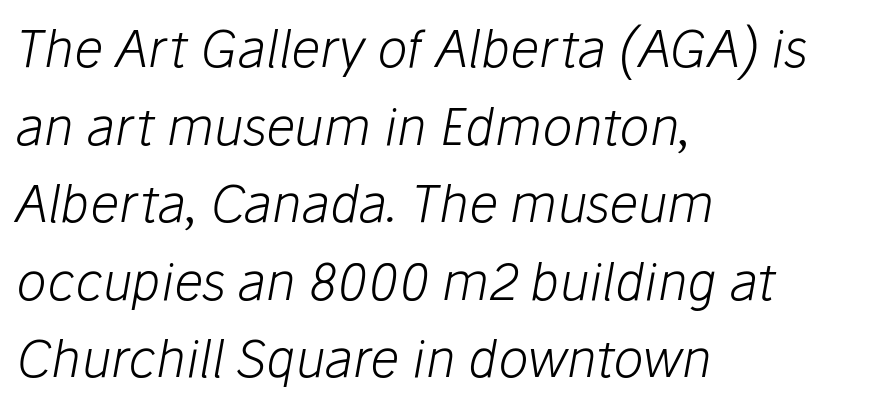
Q: Is the text bold? A: No.
Q: Is the text italic (slanted)? A: Yes, it leans right by about 10 degrees.
Q: Is the text underlined? A: No.
Q: How is the paragraph aligned? A: Left-aligned.
Q: Is the spacing between letters normal or unusually wide? A: Normal.
Q: Is the spacing between lines tight, normal or loose? A: Normal.
Q: Width (condensed, normal, or wide)? A: Normal.
Q: Stroke contrast? A: Low.
Q: x-height? A: Medium.
Q: Monospaced? A: No.
